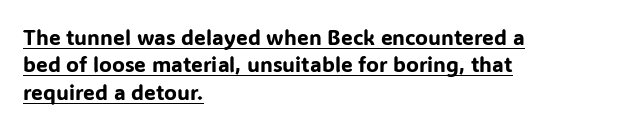
{"italic": "no", "underline": "yes", "align": "left", "line_spacing": "normal", "line_spacing_ratio": 1.3, "letter_spacing": "normal", "letter_spacing_em": 0.0, "glyph_px": 21}
